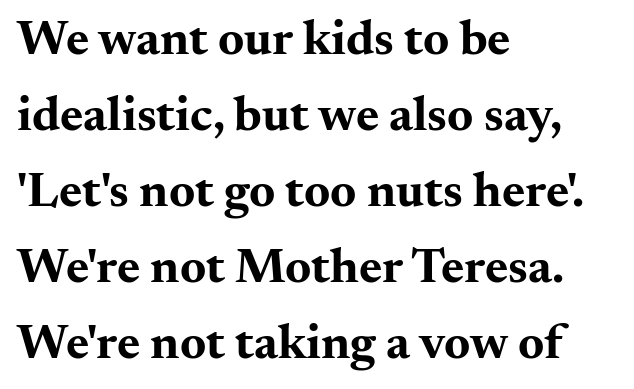
{"serif": "yes", "italic": "no", "bold": "yes", "weight": "bold", "width": "wide", "stroke_contrast": "medium", "x_height": "small", "monospaced": "no", "underline": "no", "align": "left", "line_spacing": "normal", "line_spacing_ratio": 1.52, "letter_spacing": "normal", "letter_spacing_em": 0.0, "glyph_px": 50}
